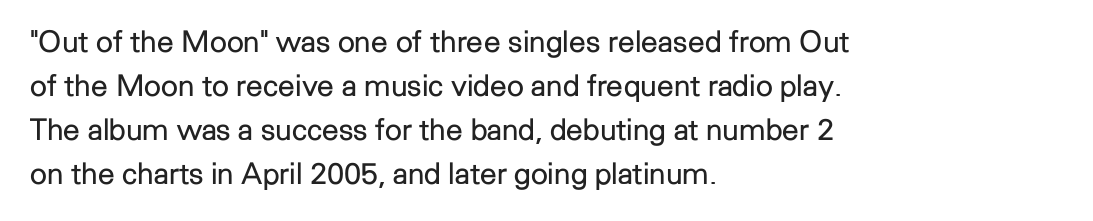
Q: Is the text bold? A: No.
Q: Is the text italic (slanted)? A: No, it is upright.
Q: Is the typeface a serif or a sans-serif typeface? A: Sans-serif.
Q: Is the text underlined? A: No.
Q: How is the paragraph aligned? A: Left-aligned.
Q: Is the spacing between letters normal or unusually wide? A: Normal.
Q: Is the spacing between lines tight, normal or loose? A: Normal.
Q: Width (condensed, normal, or wide)? A: Normal.
Q: Stroke contrast? A: Low.
Q: x-height? A: Medium.
Q: Monospaced? A: No.
